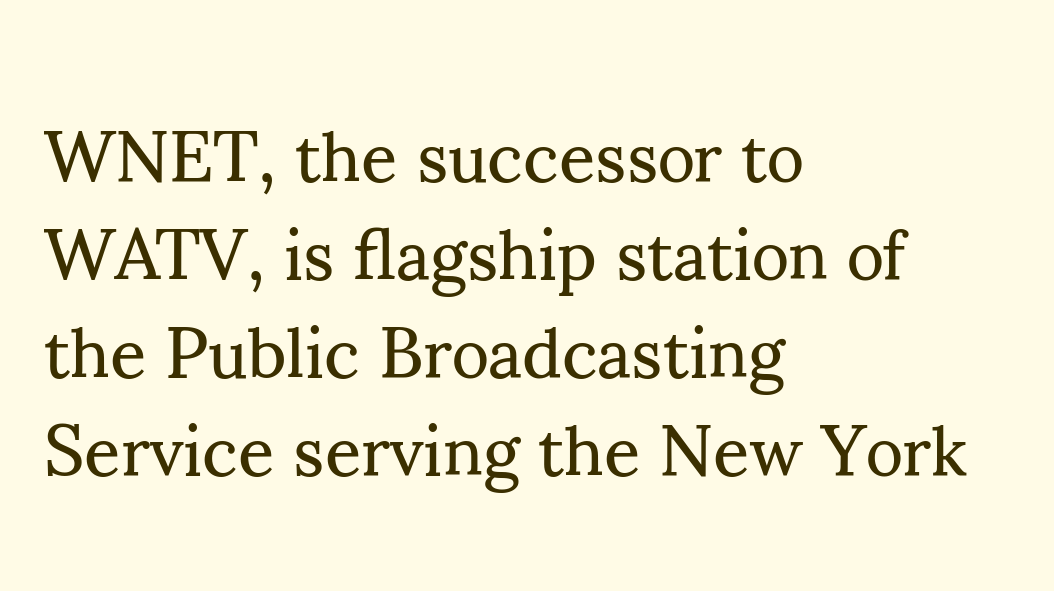
Q: Is the text bold? A: No.
Q: Is the text italic (slanted)? A: No, it is upright.
Q: Is the typeface a serif or a sans-serif typeface? A: Serif.
Q: Is the text underlined? A: No.
Q: How is the paragraph aligned? A: Left-aligned.
Q: Is the spacing between letters normal or unusually wide? A: Normal.
Q: Is the spacing between lines tight, normal or loose? A: Normal.
Q: Width (condensed, normal, or wide)? A: Normal.
Q: Stroke contrast? A: Medium.
Q: x-height? A: Small.
Q: Monospaced? A: No.
